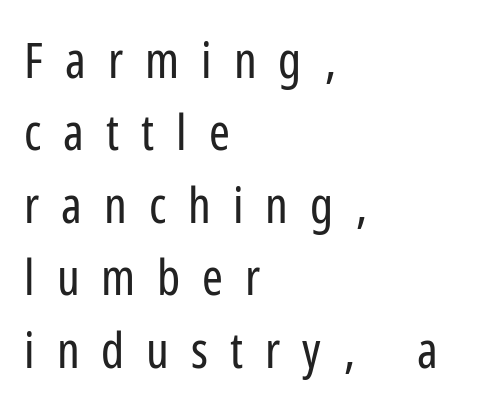
Q: Is the text bold? A: No.
Q: Is the text italic (slanted)? A: No, it is upright.
Q: Is the typeface a serif or a sans-serif typeface? A: Sans-serif.
Q: Is the text underlined? A: No.
Q: How is the paragraph aligned? A: Left-aligned.
Q: Is the spacing between letters normal or unusually wide? A: Unusually wide.
Q: Is the spacing between lines tight, normal or loose? A: Normal.
Q: Width (condensed, normal, or wide)? A: Condensed.
Q: Stroke contrast? A: Low.
Q: x-height? A: Medium.
Q: Monospaced? A: No.
